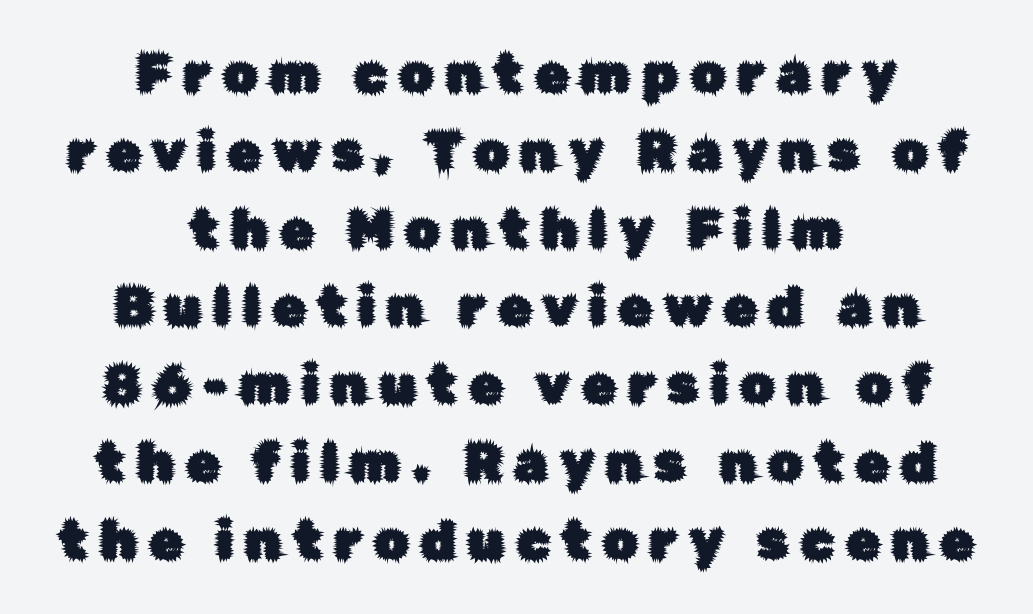
The image shows 54 px sans-serif type, upright; set centered, normal line spacing (1.44x), unusually wide letter spacing (+0.22 em), not underlined; low stroke contrast and a medium x-height.
